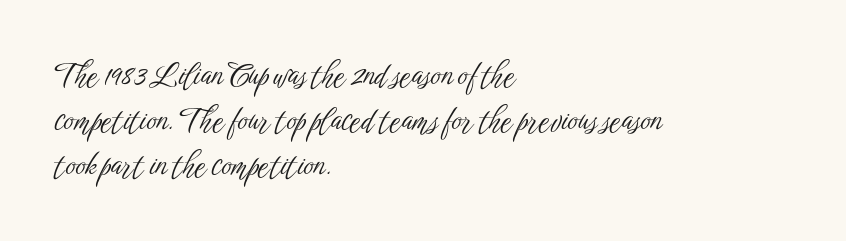
Q: Is the text bold? A: No.
Q: Is the text italic (slanted)? A: Yes.
Q: Is the typeface a serif or a sans-serif typeface? A: Sans-serif.
Q: Is the text underlined? A: No.
Q: How is the paragraph aligned? A: Left-aligned.
Q: Is the spacing between letters normal or unusually wide? A: Normal.
Q: Is the spacing between lines tight, normal or loose? A: Normal.
Q: Width (condensed, normal, or wide)? A: Condensed.
Q: Stroke contrast? A: Low.
Q: x-height? A: Medium.
Q: Monospaced? A: No.
